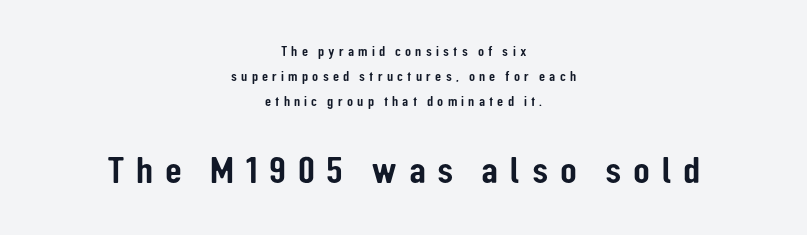
Italic? Not at all — the glyphs are vertical. A typesetter would label this face a sans. Look at the glyph heights: the lower group is clearly the bigger setting. The rag falls on both sides of this text block equally. Proportional: the letters do not fall into vertical columns. Substantial extra tracking has been applied to these lines.
